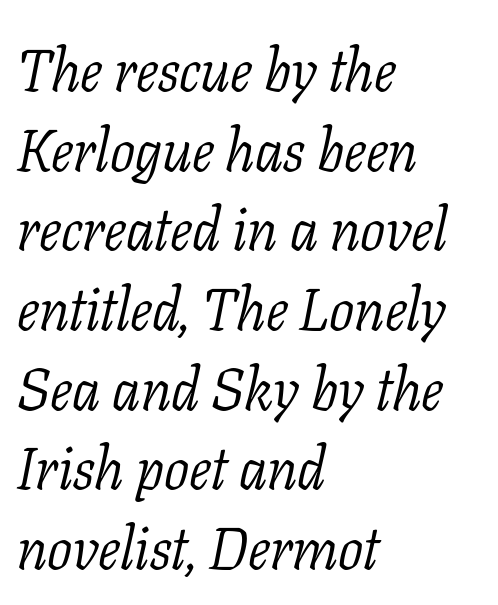
{"serif": "yes", "italic": "yes", "lean": "right", "slant_degrees": 11, "bold": "no", "weight": "light", "width": "normal", "stroke_contrast": "low", "x_height": "medium", "monospaced": "no", "underline": "no", "align": "left", "line_spacing": "normal", "line_spacing_ratio": 1.35, "letter_spacing": "normal", "letter_spacing_em": 0.0, "glyph_px": 59}
